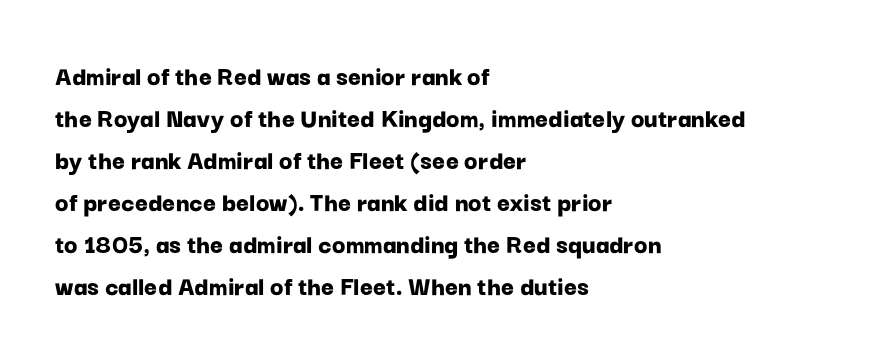
The baseline area is clear. In terms of letterspacing, this is plain default setting. Short and long lines alike share a common starting point at left. This block has exactly the height ordinary leading produces. Posture: vertical.
